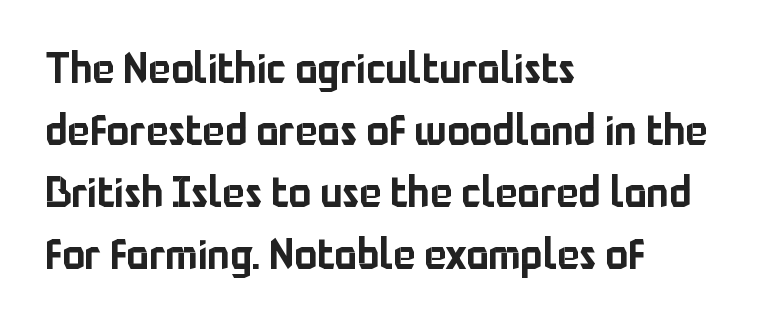
{"serif": "no", "italic": "no", "width": "normal", "stroke_contrast": "low", "x_height": "medium", "monospaced": "no", "underline": "no", "align": "left", "line_spacing": "normal", "line_spacing_ratio": 1.48, "letter_spacing": "normal", "letter_spacing_em": 0.0, "glyph_px": 42}
